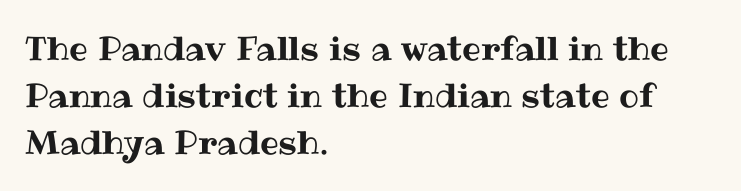
{"italic": "no", "width": "normal", "stroke_contrast": "medium", "x_height": "medium", "monospaced": "no", "underline": "no", "align": "left", "line_spacing": "normal", "line_spacing_ratio": 1.43, "letter_spacing": "normal", "letter_spacing_em": 0.0, "glyph_px": 33}
